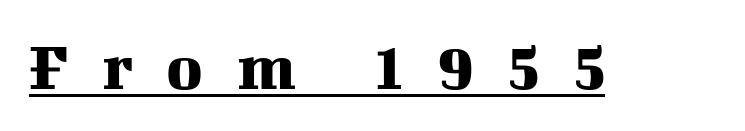
The passage shown is underscored from start to finish. You could only call the tracking loose — the letters float apart. Posture: upright roman. The rendering uses natural spacing where letterforms have individual widths. Unlike a clean sans, this face finishes its strokes with serifs.
